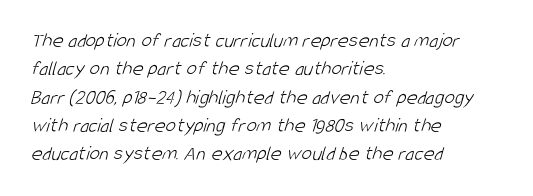
The image shows 21 px text type; set left-aligned, normal line spacing (1.35x), normal letter spacing, not underlined.
